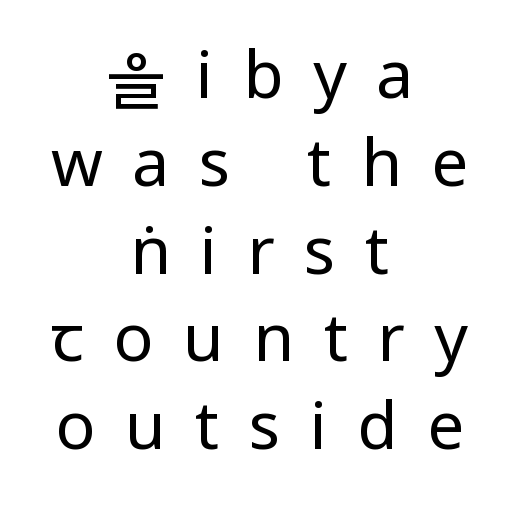
The image shows 66 px regular-weight, condensed sans-serif type, upright; set centered, normal line spacing (1.33x), unusually wide letter spacing (+0.45 em), not underlined; low stroke contrast.
